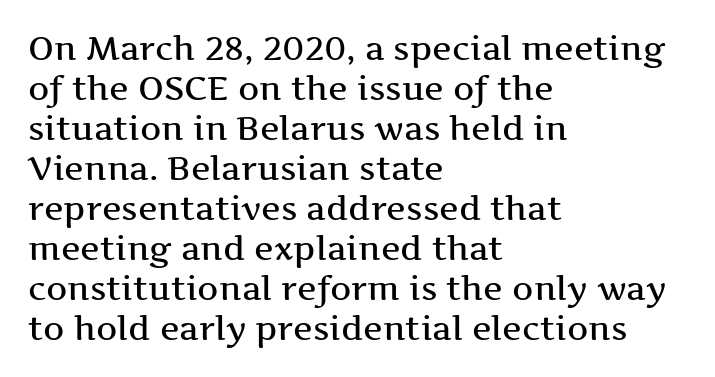
{"serif": "yes", "italic": "no", "width": "wide", "stroke_contrast": "medium", "x_height": "medium", "monospaced": "no", "underline": "no", "align": "left", "line_spacing_ratio": 1.21, "letter_spacing": "normal", "letter_spacing_em": 0.0, "glyph_px": 33}
